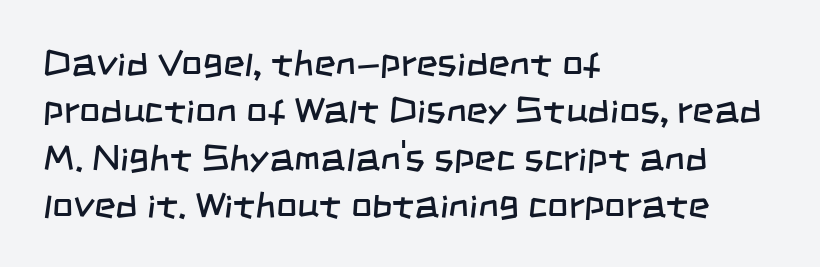
You could call the tracking neutral — neither tight nor loose. Normally led — the rows are evenly, conventionally spaced. Think of a printed novel: that variable character pitch is what you see here. A sans-serif font was chosen for this passage.
